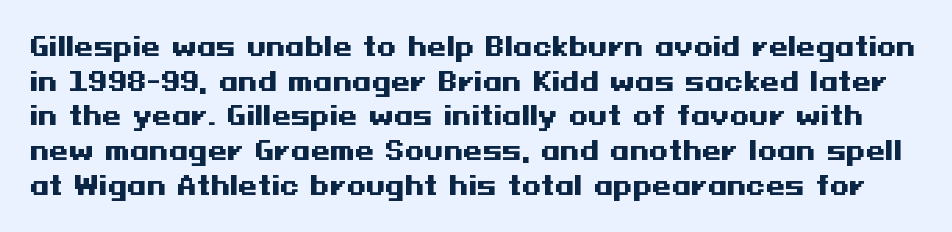
The image shows 25 px bold type, upright; set normal line spacing (1.39x), normal letter spacing, not underlined.
